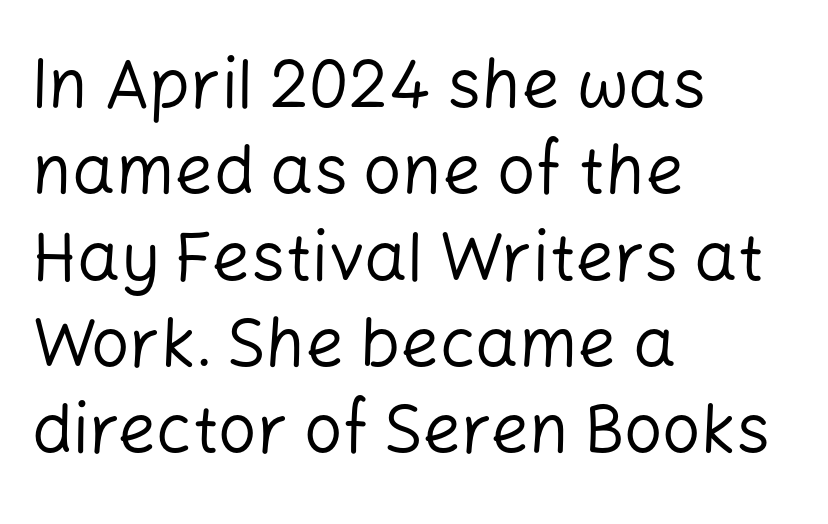
The image shows 68 px regular-weight sans-serif type, upright; set left-aligned, normal line spacing (1.27x), normal letter spacing, not underlined; low stroke contrast and a medium x-height.
